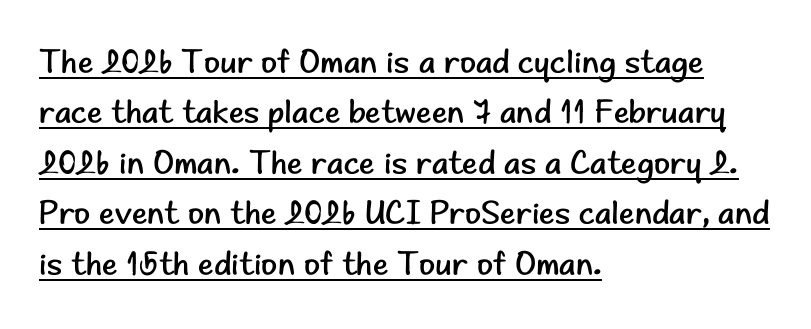
The image shows 33 px regular-weight sans-serif type, upright; set left-aligned, normal line spacing (1.53x), normal letter spacing, underlined; low stroke contrast and a small x-height.
